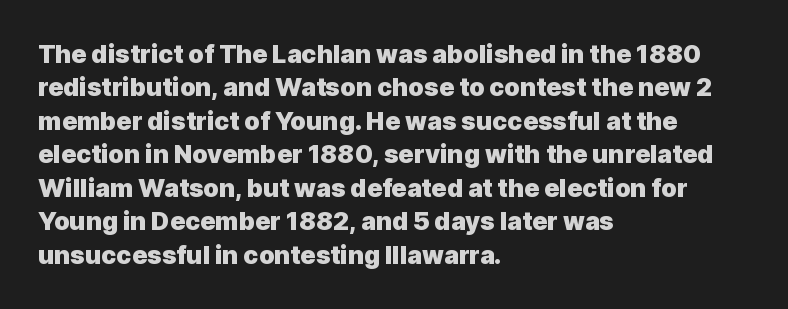
Q: Is the text bold? A: Yes.
Q: Is the text italic (slanted)? A: No, it is upright.
Q: Is the text underlined? A: No.
Q: How is the paragraph aligned? A: Left-aligned.
Q: Is the spacing between letters normal or unusually wide? A: Normal.
Q: Is the spacing between lines tight, normal or loose? A: Normal.
